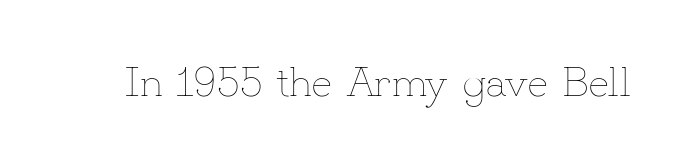
Q: Is the text bold? A: No.
Q: Is the text italic (slanted)? A: No, it is upright.
Q: Is the text underlined? A: No.
Q: Is the spacing between letters normal or unusually wide? A: Normal.
Q: Width (condensed, normal, or wide)? A: Normal.
Q: Stroke contrast? A: Low.
Q: x-height? A: Small.
Q: Monospaced? A: No.
